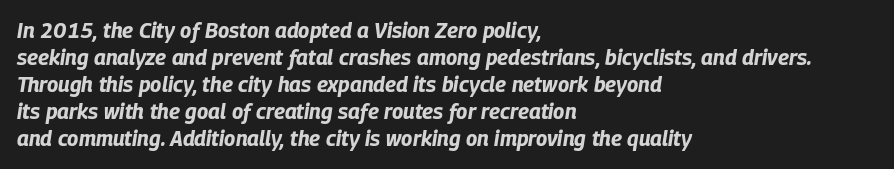
The image shows 21 px bold type, italic (leaning right); set left-aligned, normal line spacing (1.29x), normal letter spacing, not underlined.
